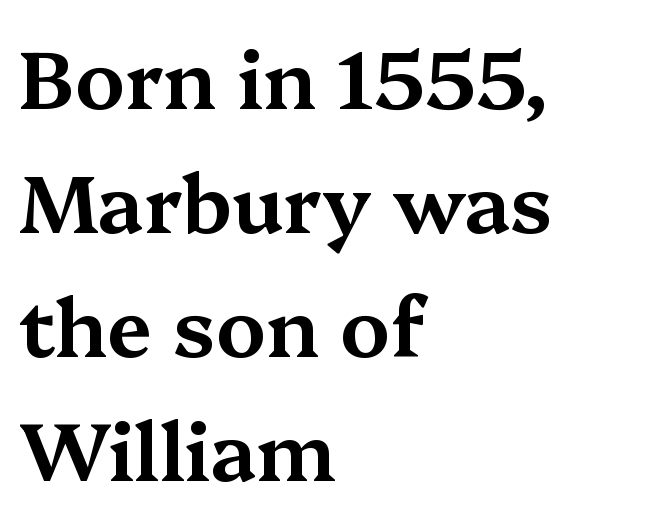
Horizontally, the lines are justified to the leading edge only. Compared with typical body copy, the letter spacing here is the same. The line-height multiplier appears to be the usual default. The typeface chosen for these lines features serifs.
